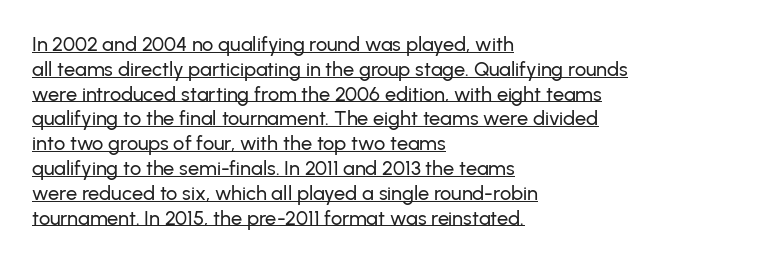
{"italic": "no", "underline": "yes", "align": "left", "line_spacing_ratio": 1.24, "letter_spacing": "normal", "letter_spacing_em": 0.0, "glyph_px": 20}
